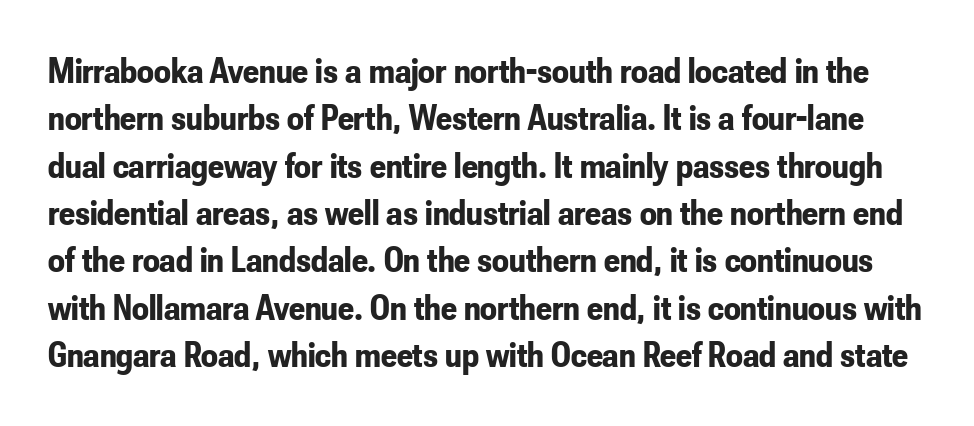
Underline: absent. This is roman type, the default non-slanted kind. Nope, no serifs anywhere on these letters. How heavy is the stroke? Heavy — this is a bold. Do the characters align in a grid? No, the font is proportional. Baseline-to-baseline distance is the conventional proportion of letter height.
